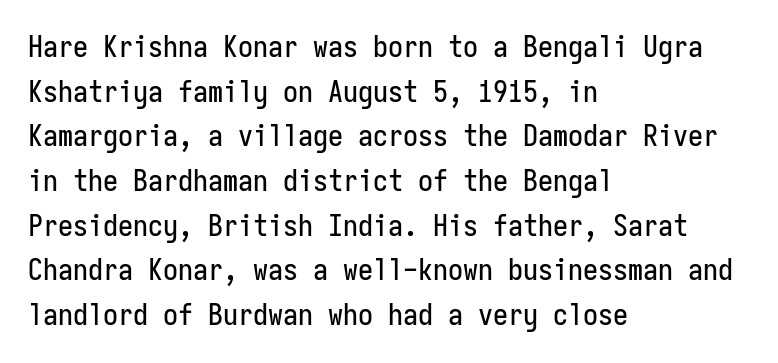
{"serif": "no", "italic": "no", "width": "condensed", "stroke_contrast": "low", "x_height": "medium", "monospaced": "yes", "underline": "no", "align": "left", "line_spacing": "normal", "line_spacing_ratio": 1.49, "letter_spacing": "normal", "letter_spacing_em": 0.0, "glyph_px": 30}
